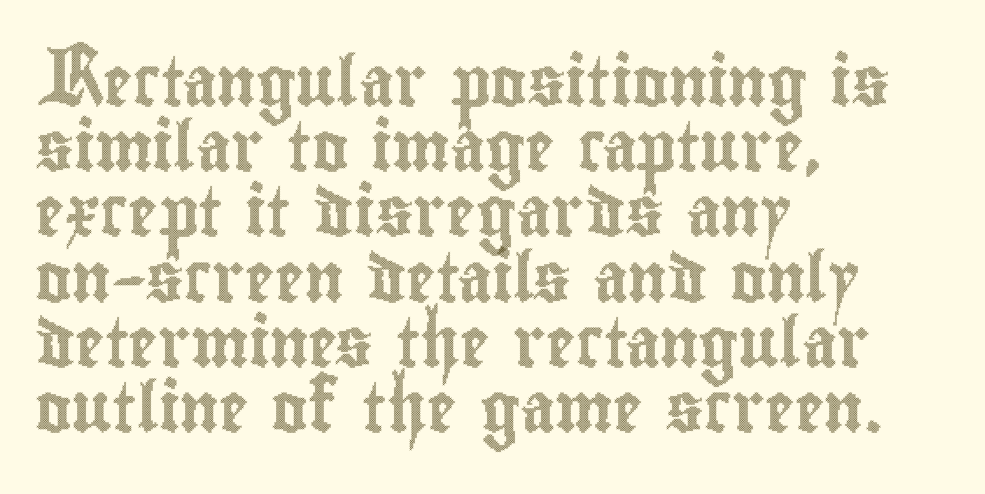
{"italic": "no", "width": "condensed", "x_height": "small", "monospaced": "no", "underline": "no", "align": "left", "line_spacing": "normal", "line_spacing_ratio": 1.33, "letter_spacing": "normal", "letter_spacing_em": 0.0, "glyph_px": 49}
